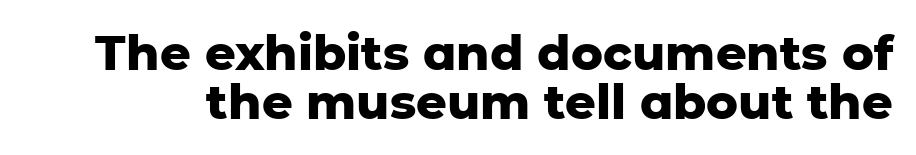
The image shows 48 px heavy sans-serif type, upright; set tight line spacing (1.02x), normal letter spacing, not underlined; low stroke contrast and a medium x-height.
